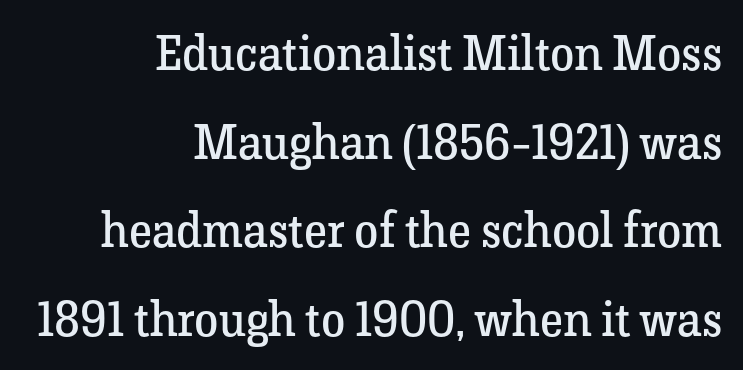
The image shows 49 px regular-weight serif type, upright; set right-aligned, line spacing 1.81x, normal letter spacing, not underlined; low stroke contrast and a medium x-height.
